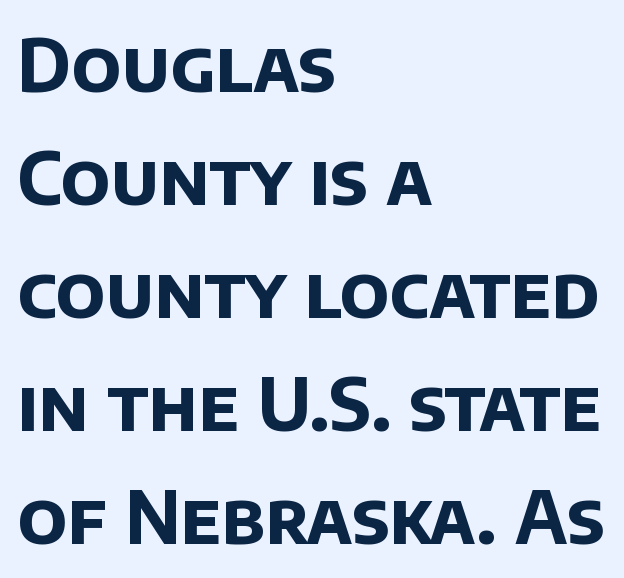
The image shows 72 px bold sans-serif type; set left-aligned, normal line spacing (1.57x), normal letter spacing, not underlined; low stroke contrast and a large x-height.
